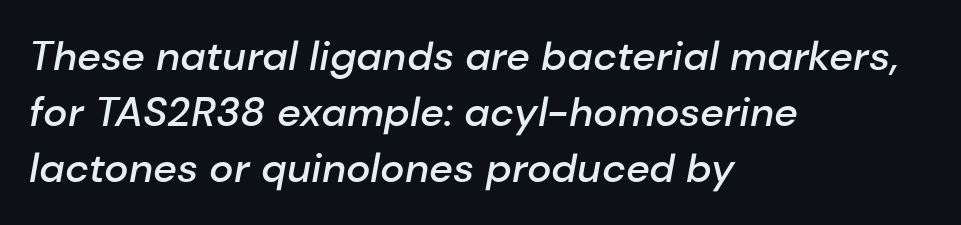
The image shows 41 px semibold type, italic (leaning right); set left-aligned, normal line spacing (1.37x), normal letter spacing, not underlined; low stroke contrast and a medium x-height.
